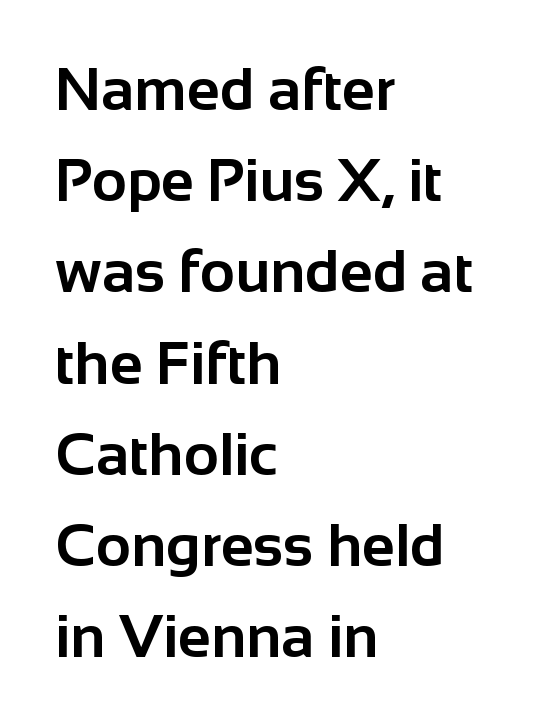
{"serif": "no", "italic": "no", "bold": "yes", "weight": "bold", "width": "normal", "stroke_contrast": "low", "x_height": "medium", "monospaced": "no", "underline": "no", "align": "left", "line_spacing": "normal", "line_spacing_ratio": 1.52, "letter_spacing": "normal", "letter_spacing_em": 0.0, "glyph_px": 60}
